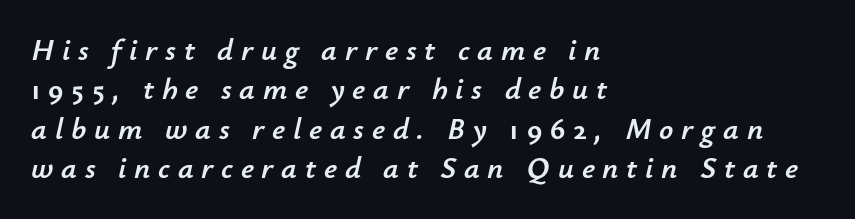
{"italic": "yes", "lean": "right", "slant_degrees": 12, "width": "normal", "stroke_contrast": "low", "x_height": "small", "monospaced": "no", "underline": "no", "align": "left", "line_spacing": "normal", "line_spacing_ratio": 1.27, "letter_spacing": "wide", "letter_spacing_em": 0.25, "glyph_px": 31}
